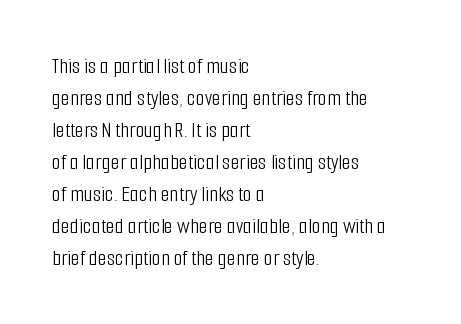
{"italic": "no", "bold": "no", "underline": "no", "align": "left", "line_spacing": "normal", "line_spacing_ratio": 1.39, "letter_spacing": "normal", "letter_spacing_em": 0.0, "glyph_px": 23}
